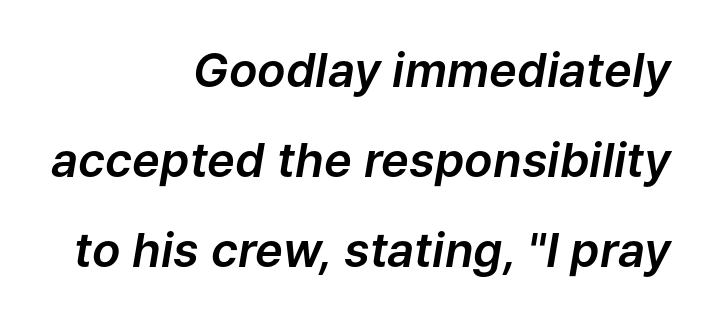
Does the copy run flush right? Yes — the right margin is perfectly even. The foot of each line stays bare and open. In terms of posture, this sample is oblique. The face used here is rendered with its standard letterfit. Is there much room between lines? Yes — plenty of vertical air separates them.
